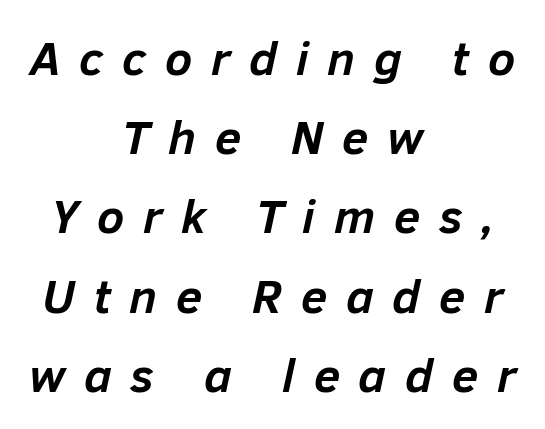
The image shows 48 px semibold type, italic (leaning right); set centered, normal line spacing (1.65x), unusually wide letter spacing (+0.39 em), not underlined; low stroke contrast and a medium x-height.
